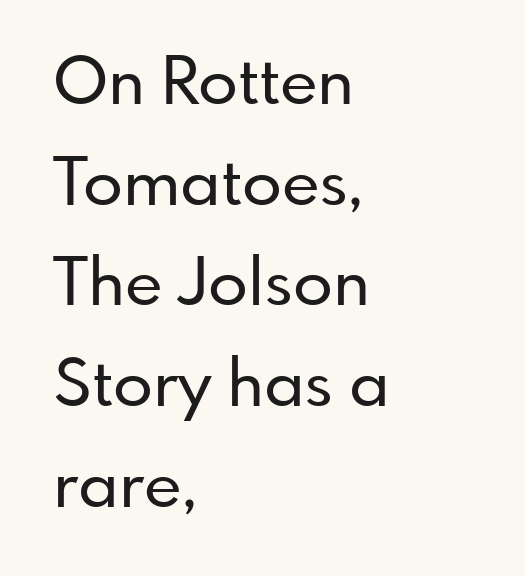
The specimen omits any rule beneath the text block's lines. Italic: no, the glyphs are upright roman. The text was rendered using a sans face with plain stroke endings. This sample uses plain, unmodified letter spacing.
